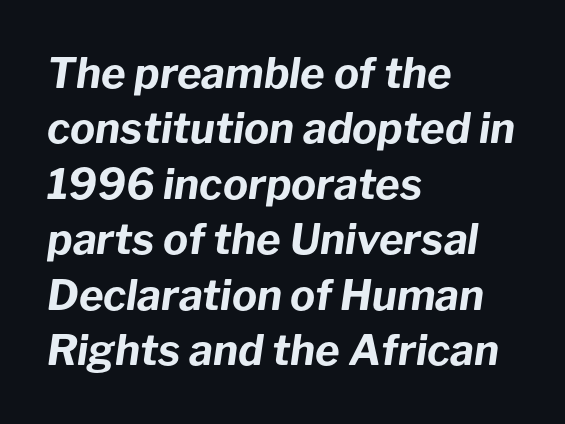
The image shows 42 px bold type, italic (leaning right); set left-aligned, normal line spacing (1.32x), normal letter spacing, not underlined; low stroke contrast and a medium x-height.
